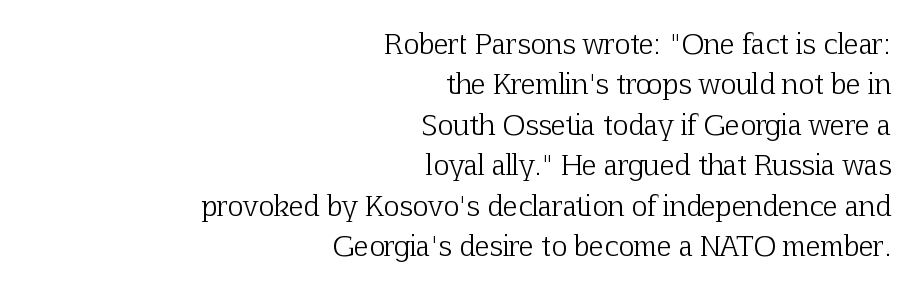
One-word summary of the alignment: right. These lines sit exactly where default settings would place them. A roman cut, with each character standing at attention. The passage shown is not underscored anywhere. Students, note that the glyphs here touch the page at normal intervals.
